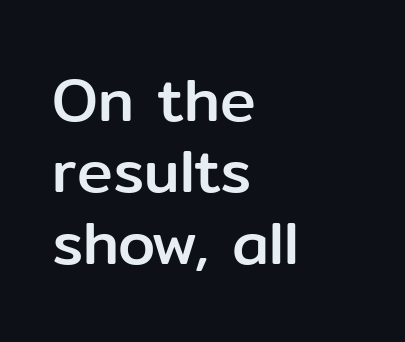
{"serif": "no", "italic": "no", "width": "normal", "stroke_contrast": "low", "x_height": "medium", "monospaced": "no", "underline": "no", "align": "left", "line_spacing_ratio": 1.19, "letter_spacing": "normal", "letter_spacing_em": 0.0, "glyph_px": 60}
